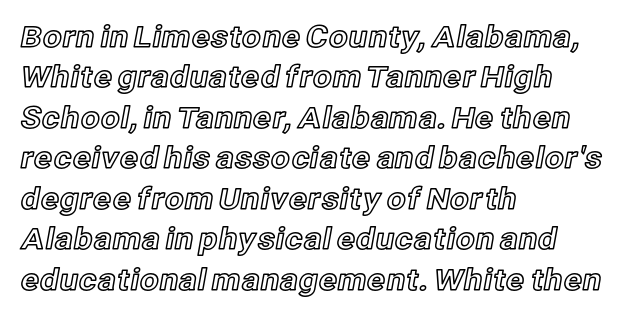
Q: Is the text italic (slanted)? A: Yes.
Q: Is the text underlined? A: No.
Q: How is the paragraph aligned? A: Left-aligned.
Q: Is the spacing between letters normal or unusually wide? A: Normal.
Q: Is the spacing between lines tight, normal or loose? A: Normal.
Q: Width (condensed, normal, or wide)? A: Normal.
Q: x-height? A: Medium.
Q: Monospaced? A: No.
